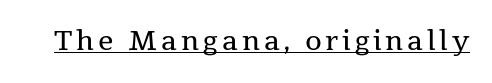
{"italic": "no", "bold": "no", "underline": "yes", "glyph_px": 27}
